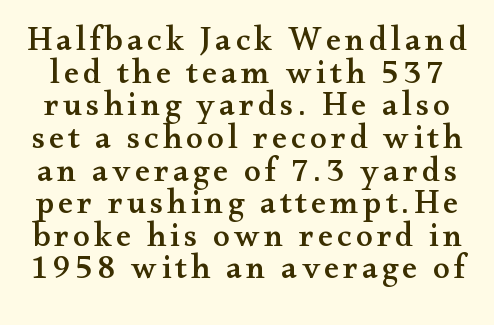
Q: Is the text italic (slanted)? A: No, it is upright.
Q: Is the typeface a serif or a sans-serif typeface? A: Serif.
Q: Is the text underlined? A: No.
Q: Is the spacing between lines tight, normal or loose? A: Tight.
Q: Width (condensed, normal, or wide)? A: Wide.
Q: Stroke contrast? A: Medium.
Q: x-height? A: Small.
Q: Monospaced? A: No.
